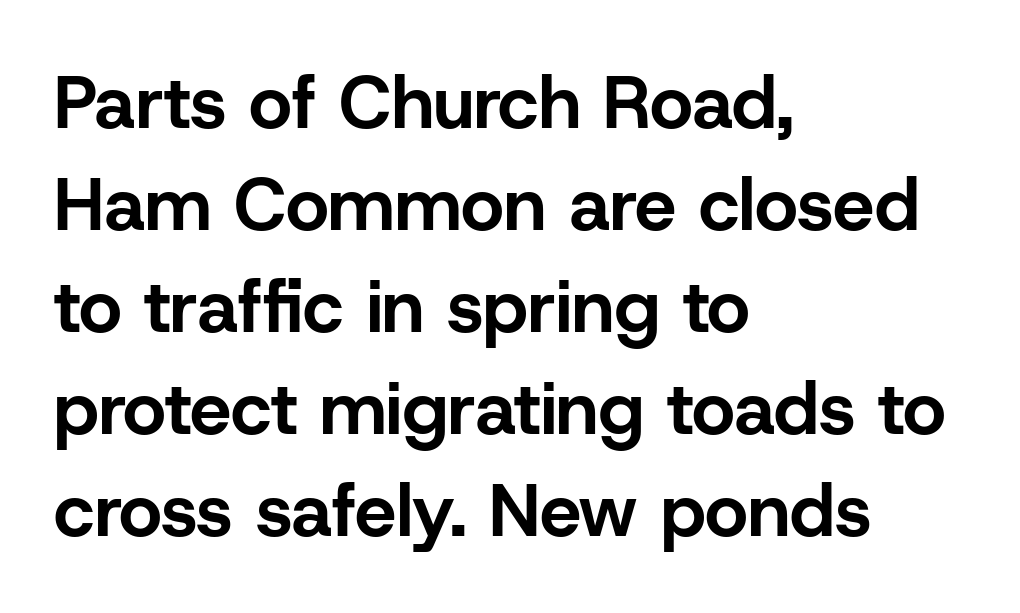
Has an underline been added? It has not. The letters advance in unequal steps, a hallmark of proportional type. The letters sit at their default tracking, neither squeezed nor spread. This sample uses an upright cut, with every glyph sitting square on the baseline. In terms of leading, this rendering sits right in the middle.
